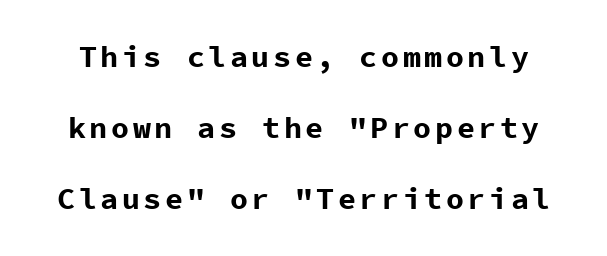
The image shows 30 px bold sans-serif type, upright, monospaced; set loose line spacing (2.37x), not underlined; low stroke contrast and a medium x-height.
